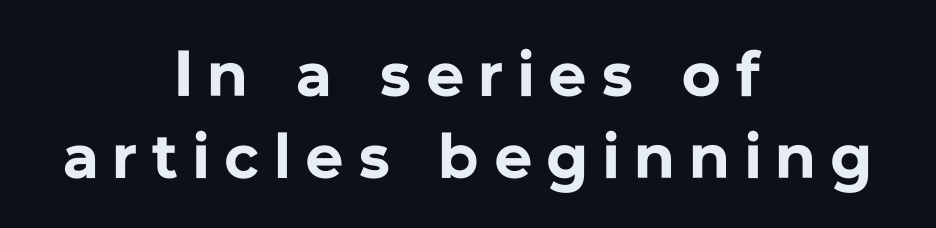
The image shows 65 px bold sans-serif type, upright; set centered, normal line spacing (1.26x), unusually wide letter spacing (+0.24 em), not underlined; low stroke contrast and a medium x-height.
